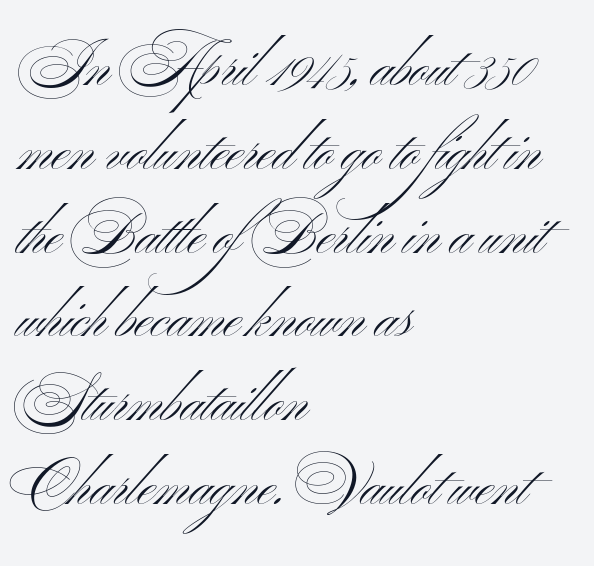
The image shows 57 px light, wide sans-serif type; set left-aligned, normal line spacing (1.47x), normal letter spacing, not underlined; medium stroke contrast and a small x-height.
